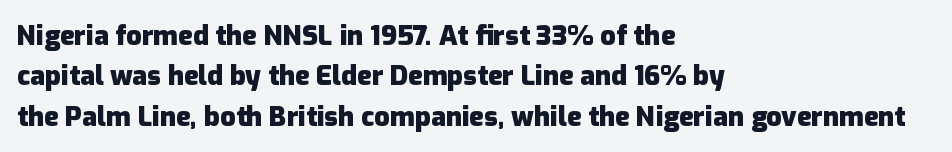
The image shows 27 px bold type, upright; set left-aligned, normal line spacing (1.5x), normal letter spacing, not underlined.
